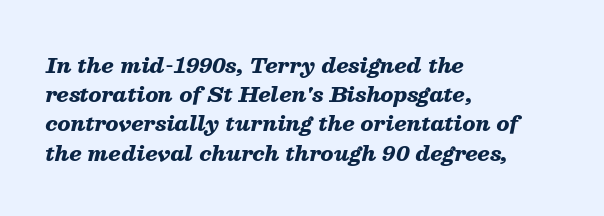
Q: Is the text bold? A: Yes.
Q: Is the text italic (slanted)? A: Yes, it leans right by about 13 degrees.
Q: Is the text underlined? A: No.
Q: How is the paragraph aligned? A: Left-aligned.
Q: Is the spacing between letters normal or unusually wide? A: Normal.
Q: Is the spacing between lines tight, normal or loose? A: Normal.
